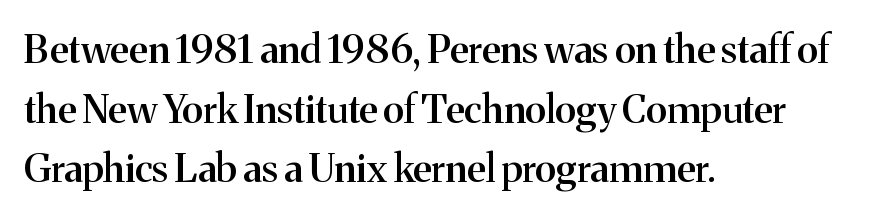
The image shows 39 px semibold serif type, upright; set left-aligned, normal line spacing (1.53x), normal letter spacing, not underlined; medium stroke contrast and a medium x-height.
